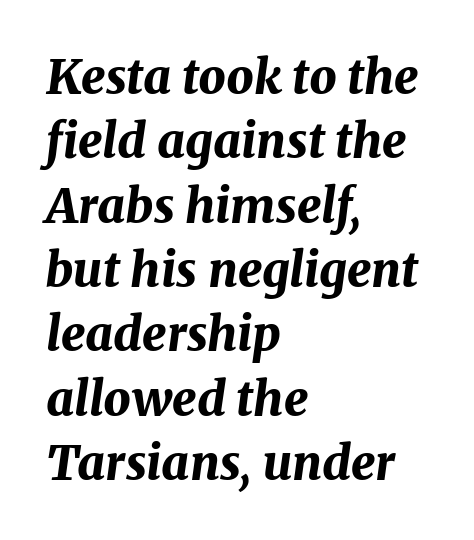
Q: Is the text bold? A: Yes.
Q: Is the text italic (slanted)? A: Yes, it leans right by about 8 degrees.
Q: Is the text underlined? A: No.
Q: How is the paragraph aligned? A: Left-aligned.
Q: Is the spacing between letters normal or unusually wide? A: Normal.
Q: Is the spacing between lines tight, normal or loose? A: Normal.
Q: Width (condensed, normal, or wide)? A: Normal.
Q: Stroke contrast? A: Medium.
Q: x-height? A: Medium.
Q: Monospaced? A: No.
